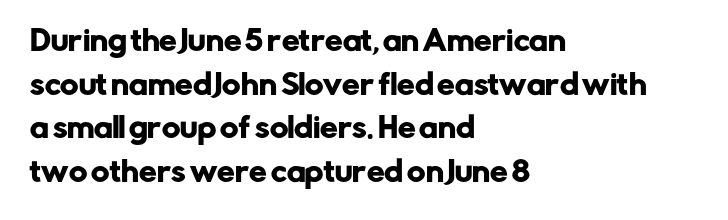
{"serif": "no", "italic": "no", "width": "normal", "stroke_contrast": "low", "x_height": "medium", "monospaced": "no", "underline": "no", "align": "left", "line_spacing": "normal", "line_spacing_ratio": 1.56, "letter_spacing": "normal", "letter_spacing_em": 0.0, "glyph_px": 28}
